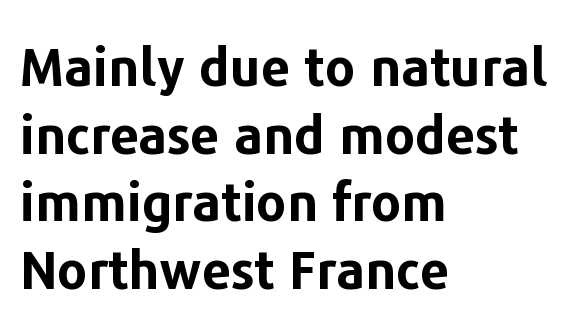
The font's upright variant was chosen for this text. This sample uses plain, unmodified letter spacing. These lines carry a lot of weight — the face is fully bold. A typesetter would label this face a sans.
